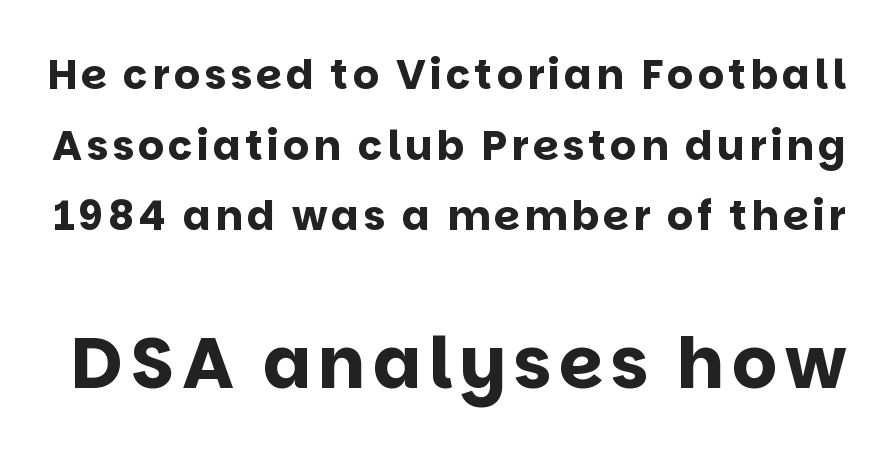
Q: Is the text bold? A: Yes.
Q: Is the text italic (slanted)? A: No, it is upright.
Q: Is the typeface a serif or a sans-serif typeface? A: Sans-serif.
Q: Is the text underlined? A: No.
Q: Which block of text is set in a larger size, the first (top) or the second (bottom)? A: The second (bottom) one.
Q: Width (condensed, normal, or wide)? A: Normal.
Q: Stroke contrast? A: Low.
Q: x-height? A: Large.
Q: Monospaced? A: No.
